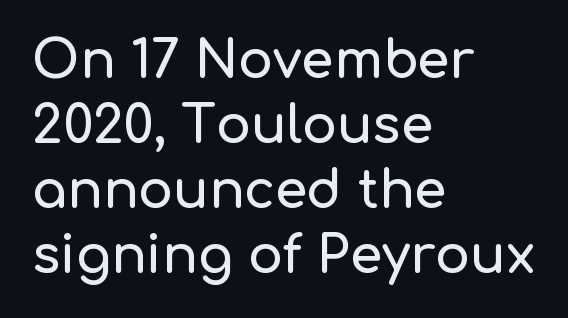
The image shows 52 px sans-serif type, upright; set left-aligned, normal line spacing (1.25x), normal letter spacing, not underlined; low stroke contrast and a medium x-height.
